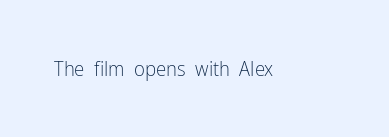
The passage shown is not underscored anywhere. The font's upright variant was chosen for this text. Stems here are at most as thick as an everyday book face. Observe the ordinary spacing: letters are neighbours, not strangers.
